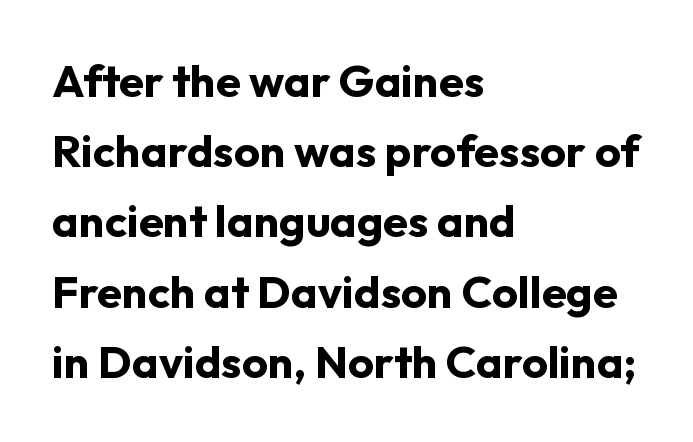
Rows of type keep a routine distance in the vertical direction. Vertical strokes here are truly vertical. Spacing between characters is what you'd get straight out of the box. Is the block centered? No — it sits flush against the left margin. Proportional: the letters do not fall into vertical columns. A sans-serif font was chosen for this passage.
